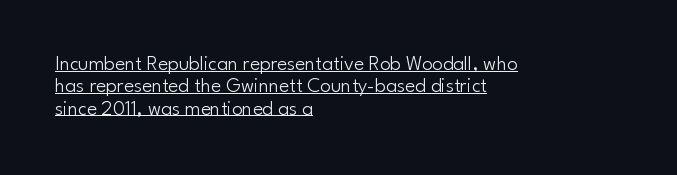
{"italic": "no", "bold": "no", "underline": "yes", "align": "left", "line_spacing": "tight", "line_spacing_ratio": 1.06, "letter_spacing": "normal", "letter_spacing_em": 0.0, "glyph_px": 21}
